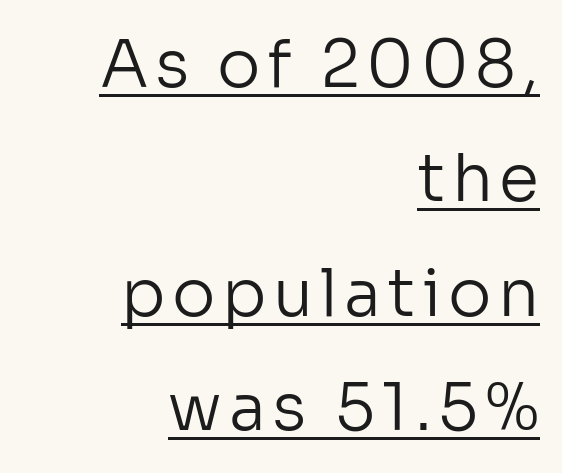
Q: Is the text bold? A: No.
Q: Is the text italic (slanted)? A: No, it is upright.
Q: Is the typeface a serif or a sans-serif typeface? A: Sans-serif.
Q: Is the text underlined? A: Yes.
Q: How is the paragraph aligned? A: Right-aligned.
Q: Width (condensed, normal, or wide)? A: Normal.
Q: Stroke contrast? A: Low.
Q: x-height? A: Medium.
Q: Monospaced? A: No.
